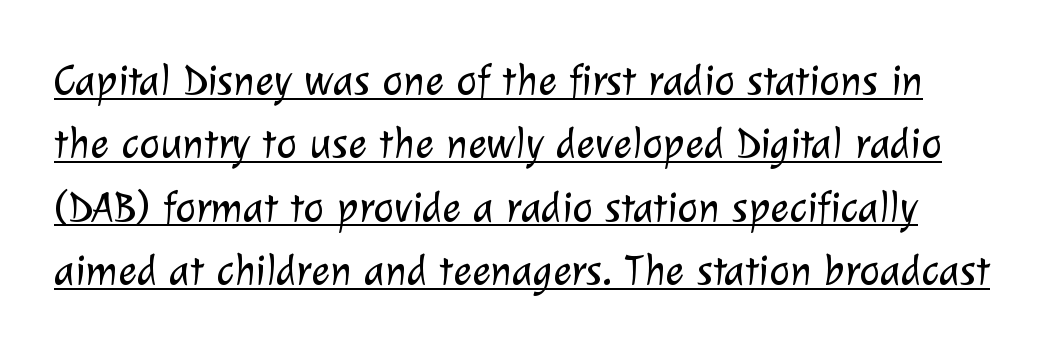
The image shows 44 px light sans-serif type; set normal line spacing (1.44x), normal letter spacing, underlined; low stroke contrast and a medium x-height.
